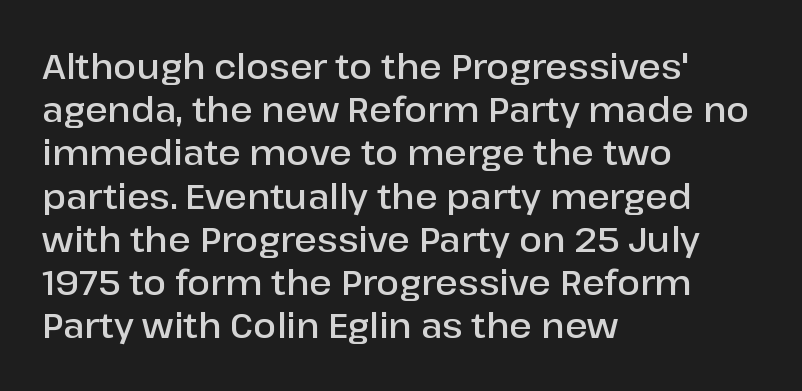
The image shows 34 px semibold sans-serif type, upright; set left-aligned, normal line spacing (1.27x), normal letter spacing, not underlined; low stroke contrast and a medium x-height.
